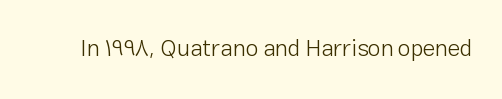
The image shows 23 px text type, upright; set normal letter spacing, not underlined.
